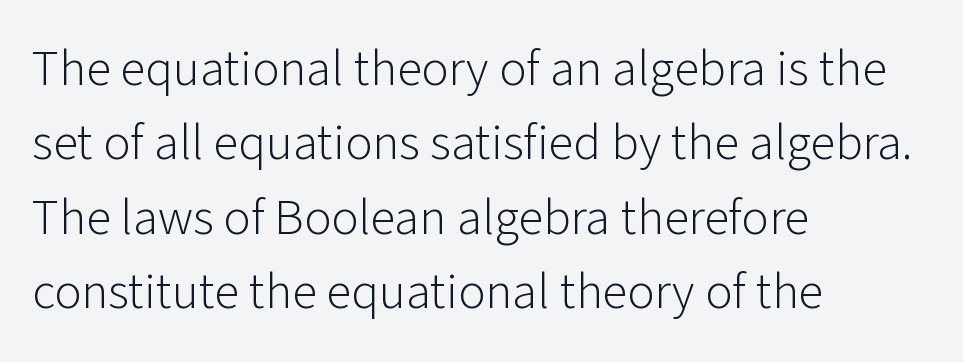
The rendering keeps characters at their native spacing. Vertically, the passage feels balanced, rows spaced as you'd expect. Observe the absence of serifs on each vertical stroke in this sample. Honestly, there is no underline to notice here at all. The setting favours the left margin, as ordinary paragraphs usually do. This is not heavy type; no bold has been used.
